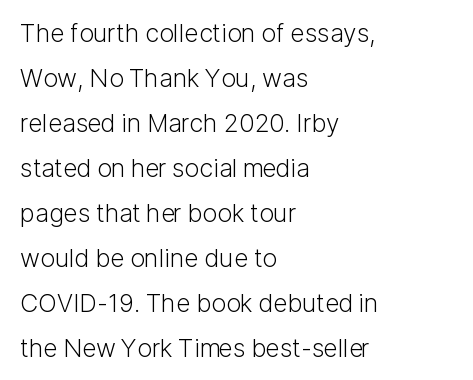
Q: Is the text bold? A: No.
Q: Is the text italic (slanted)? A: No, it is upright.
Q: Is the text underlined? A: No.
Q: How is the paragraph aligned? A: Left-aligned.
Q: Is the spacing between letters normal or unusually wide? A: Normal.
